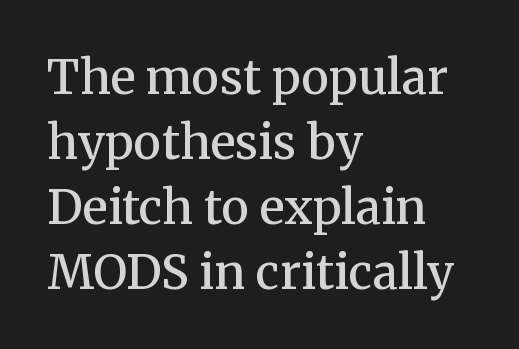
Q: Is the text bold? A: Semi-bold.
Q: Is the text italic (slanted)? A: No, it is upright.
Q: Is the typeface a serif or a sans-serif typeface? A: Serif.
Q: Is the text underlined? A: No.
Q: How is the paragraph aligned? A: Left-aligned.
Q: Is the spacing between letters normal or unusually wide? A: Normal.
Q: Is the spacing between lines tight, normal or loose? A: Normal.
Q: Width (condensed, normal, or wide)? A: Normal.
Q: Stroke contrast? A: Medium.
Q: x-height? A: Medium.
Q: Monospaced? A: No.
